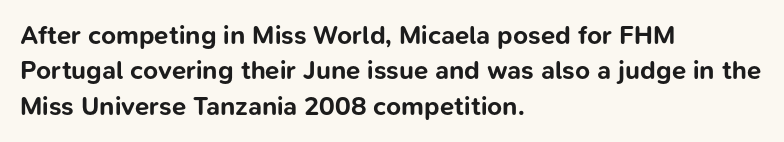
The image shows 26 px bold type, upright; set left-aligned, normal line spacing (1.36x), normal letter spacing, not underlined.
